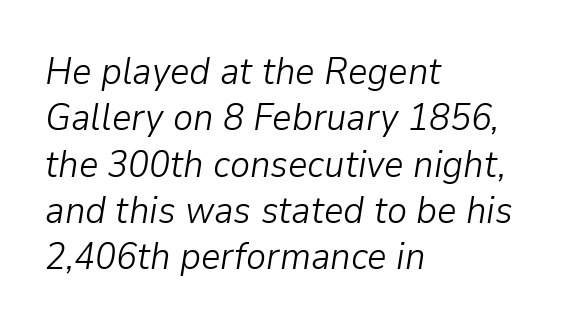
The passage shown has conventional tracking throughout. No heavy texture on the line: the type isn't bold. The face used here is proportionally spaced, like ordinary book or web type. An italicized treatment has been applied to the whole sample.
